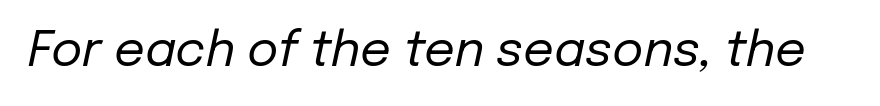
{"italic": "yes", "lean": "right", "slant_degrees": 12, "bold": "no", "weight": "regular", "width": "normal", "stroke_contrast": "low", "x_height": "medium", "monospaced": "no", "underline": "no", "letter_spacing": "normal", "letter_spacing_em": 0.0, "glyph_px": 48}
